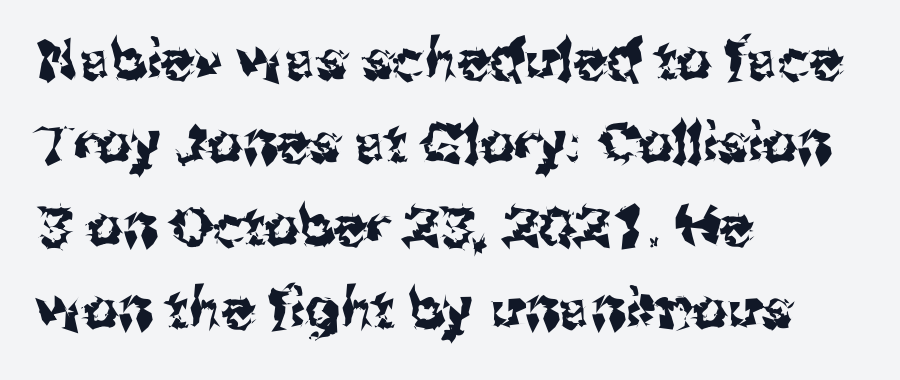
{"serif": "no", "italic": "no", "width": "normal", "stroke_contrast": "medium", "x_height": "medium", "monospaced": "no", "underline": "no", "align": "left", "line_spacing": "normal", "line_spacing_ratio": 1.51, "letter_spacing": "normal", "letter_spacing_em": 0.0, "glyph_px": 55}
